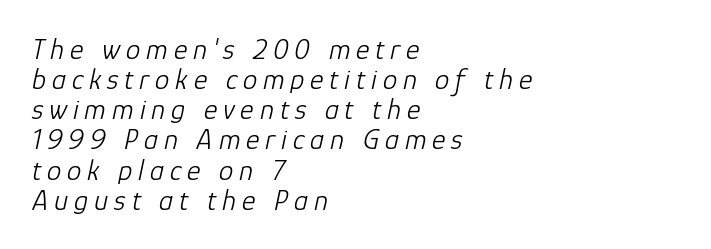
The image shows 29 px light type, italic (leaning right); set left-aligned, tight line spacing (1.04x), unusually wide letter spacing (+0.2 em), not underlined; low stroke contrast and a medium x-height.
